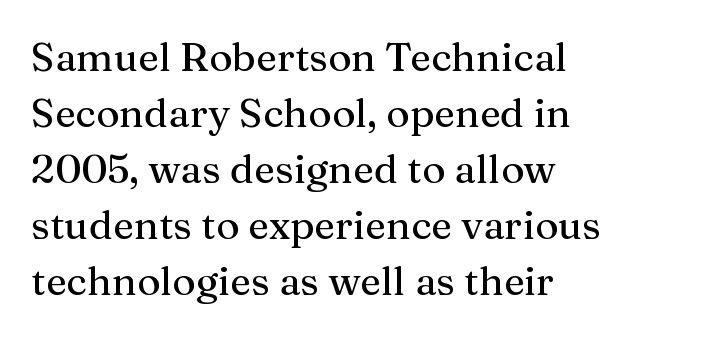
A typesetter would mark this as roman, not italic. This sample is left-justified, so line endings fall wherever the words run out. The strip under each line holds only bare page. Quick note: interline space is typical. The passage shown is typeset with a serif family.
